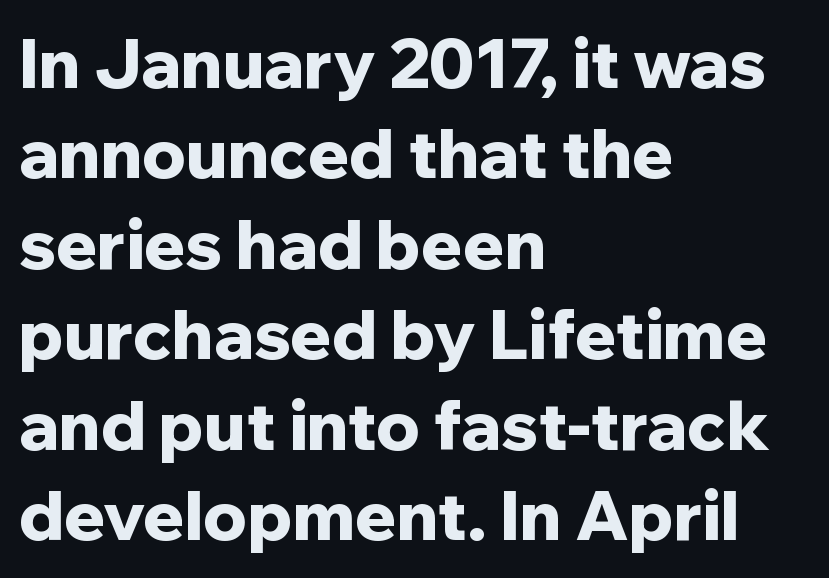
Q: Is the text bold? A: Yes.
Q: Is the text italic (slanted)? A: No, it is upright.
Q: Is the typeface a serif or a sans-serif typeface? A: Sans-serif.
Q: Is the text underlined? A: No.
Q: How is the paragraph aligned? A: Left-aligned.
Q: Is the spacing between letters normal or unusually wide? A: Normal.
Q: Is the spacing between lines tight, normal or loose? A: Normal.
Q: Width (condensed, normal, or wide)? A: Normal.
Q: Stroke contrast? A: Low.
Q: x-height? A: Medium.
Q: Monospaced? A: No.
